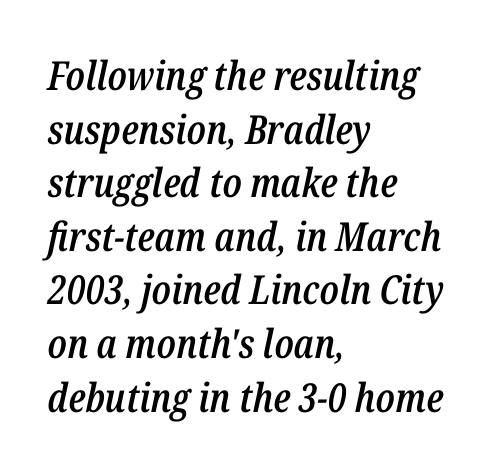
The image shows 40 px semibold, condensed type, italic (leaning right); set left-aligned, normal line spacing (1.34x), normal letter spacing, not underlined; low stroke contrast and a medium x-height.
